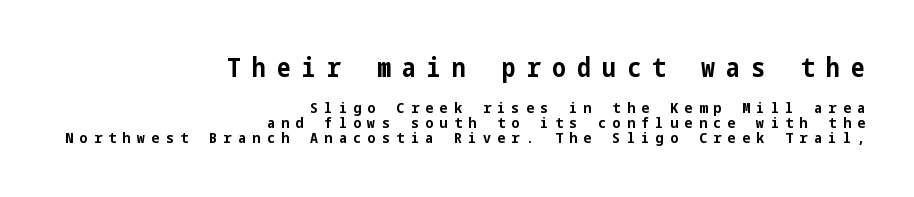
This sample is right-justified, so line beginnings fall wherever the words allow. Successive baselines arrive quickly, one right under another. Honestly, the letter spacing is so wide it's the main thing you notice. The face used here appears at its bigger size in the upper chunk.
